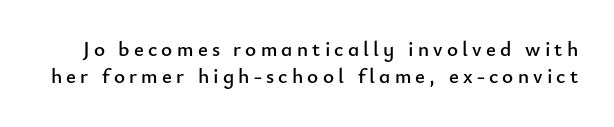
The image shows 21 px text type, upright; set normal line spacing (1.3x), unusually wide letter spacing (+0.2 em), not underlined.
